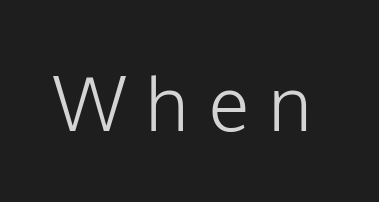
Words float on clear page, feet unadorned. Compared with typical body copy, the letter spacing here is much looser. The letters stand straight up with perfectly vertical stems. Each letter's strokes conclude bluntly, with no projecting serifs. The rendering uses natural spacing where letterforms have individual widths. Stroke thickness stays within the range of a standard reading face or lighter.
